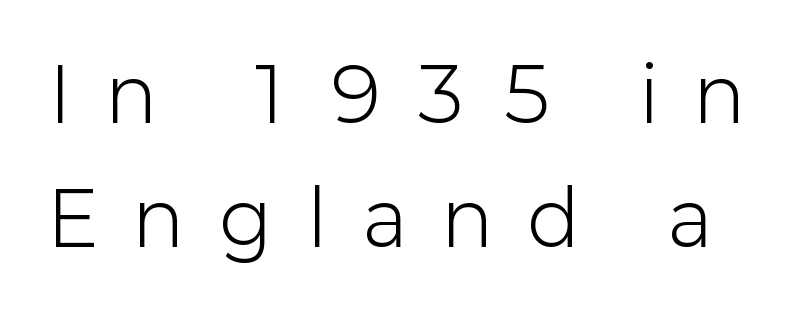
The image shows 74 px light sans-serif type, upright; set normal line spacing (1.67x), unusually wide letter spacing (+0.49 em), not underlined; low stroke contrast and a medium x-height.
